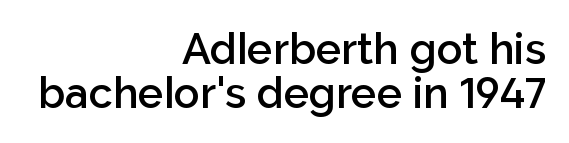
Vertical strokes here are truly vertical. The specimen omits any rule beneath the text block's lines. Tracking value appears to be zero — textbook default spacing. Alignment: flush right.
